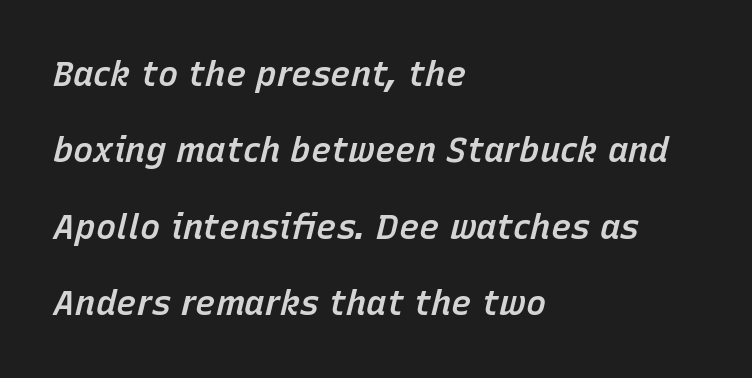
The image shows 34 px semibold type, italic (leaning right); set left-aligned, loose line spacing (2.25x), normal letter spacing, not underlined; low stroke contrast and a medium x-height.
